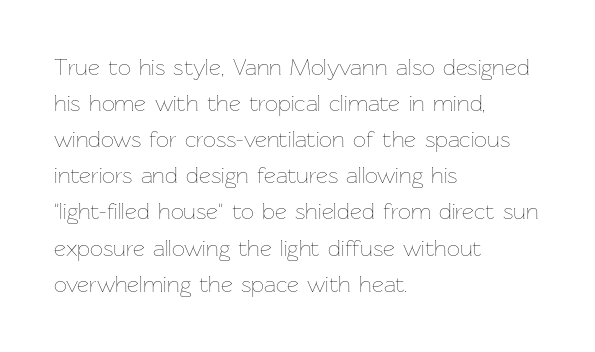
{"italic": "no", "bold": "no", "underline": "no", "align": "left", "line_spacing": "normal", "line_spacing_ratio": 1.57, "letter_spacing": "normal", "letter_spacing_em": 0.0, "glyph_px": 23}
